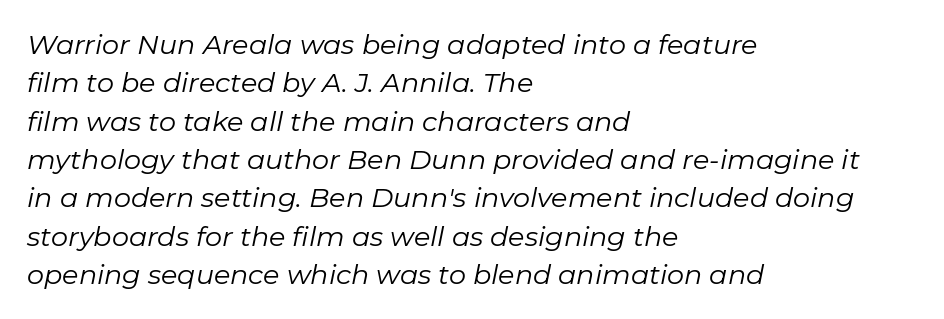
Italic: yes, the glyphs are oblique. Layout note: lines flush left. Short note: letters normally spaced. Words float on clear page, feet unadorned.
